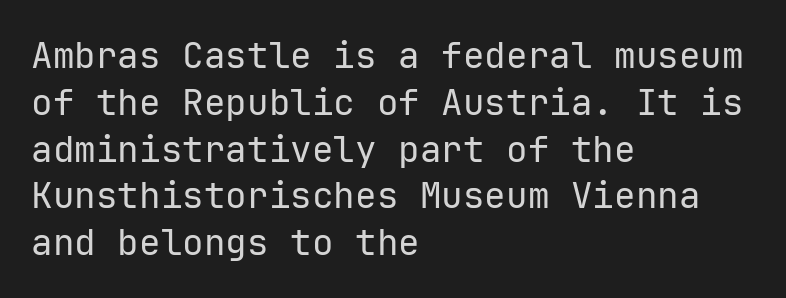
The image shows 36 px regular-weight sans-serif type, upright; set left-aligned, normal line spacing (1.3x), normal letter spacing, not underlined; low stroke contrast and a medium x-height.
